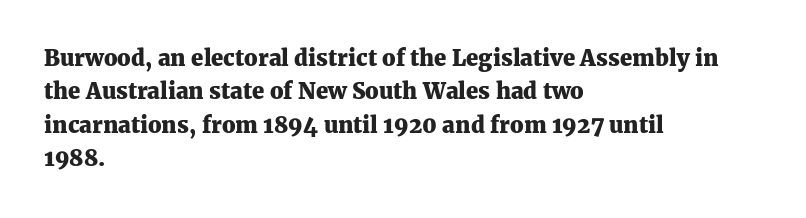
Q: Is the text bold? A: Yes.
Q: Is the text italic (slanted)? A: No, it is upright.
Q: Is the text underlined? A: No.
Q: How is the paragraph aligned? A: Left-aligned.
Q: Is the spacing between letters normal or unusually wide? A: Normal.
Q: Is the spacing between lines tight, normal or loose? A: Normal.
